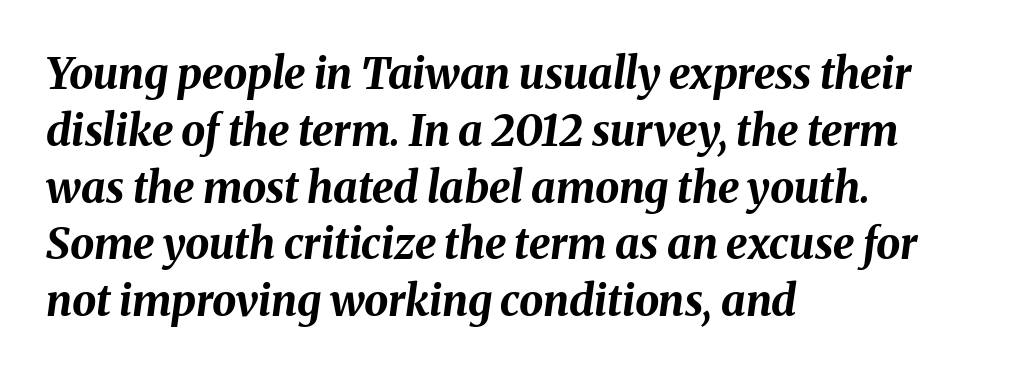
Q: Is the text bold? A: Yes.
Q: Is the text italic (slanted)? A: Yes, it leans right by about 8 degrees.
Q: Is the text underlined? A: No.
Q: How is the paragraph aligned? A: Left-aligned.
Q: Is the spacing between letters normal or unusually wide? A: Normal.
Q: Is the spacing between lines tight, normal or loose? A: Normal.
Q: Width (condensed, normal, or wide)? A: Normal.
Q: Stroke contrast? A: Medium.
Q: x-height? A: Medium.
Q: Monospaced? A: No.
